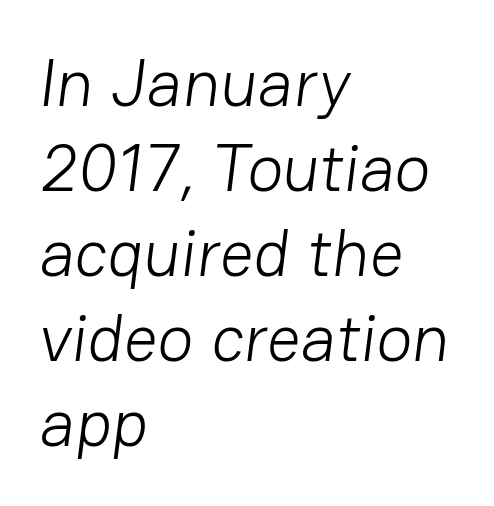
The image shows 67 px light sans-serif type; set left-aligned, normal line spacing (1.27x), normal letter spacing, not underlined; low stroke contrast and a medium x-height.
